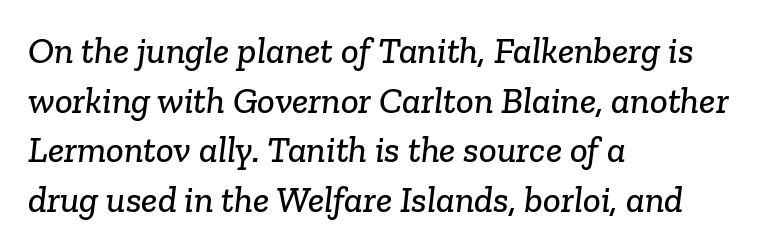
The image shows 37 px serif type; set left-aligned, normal line spacing (1.34x), normal letter spacing, not underlined; low stroke contrast and a medium x-height.
